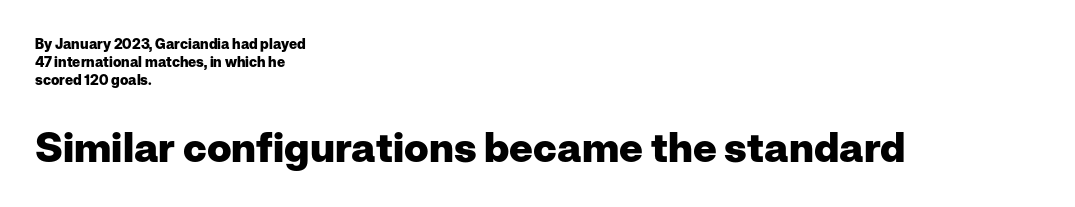
The image shows 41 px heavy sans-serif type, upright; set left-aligned, normal line spacing (1.29x), normal letter spacing, not underlined; the second (bottom) block is 2.93x larger; low stroke contrast and a medium x-height.
